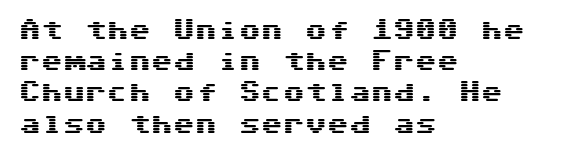
{"italic": "no", "underline": "no", "align": "left", "line_spacing": "normal", "line_spacing_ratio": 1.42, "letter_spacing": "normal", "letter_spacing_em": 0.0, "glyph_px": 22}
